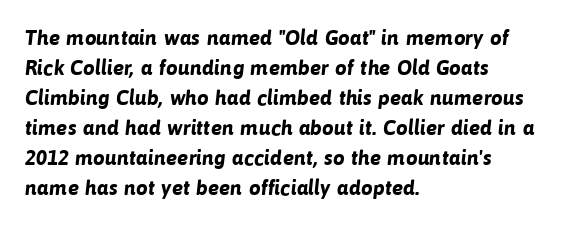
{"bold": "yes", "underline": "no", "align": "left", "line_spacing": "normal", "line_spacing_ratio": 1.43, "letter_spacing": "normal", "letter_spacing_em": 0.0, "glyph_px": 21}
